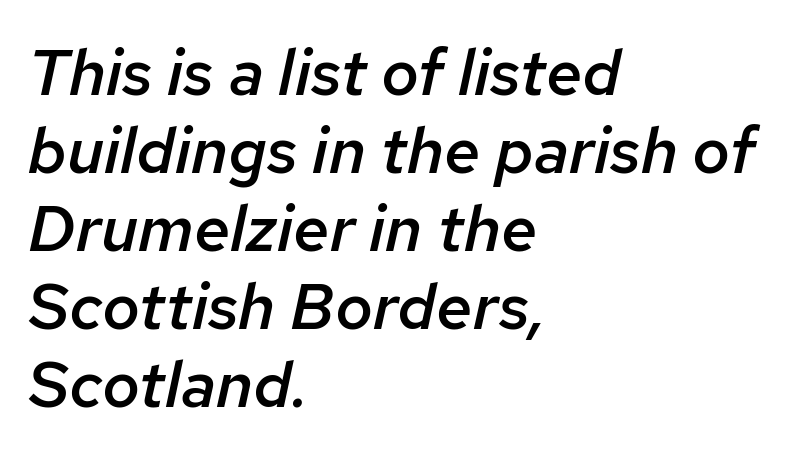
Q: Is the text bold? A: Semi-bold.
Q: Is the text italic (slanted)? A: Yes, it leans right by about 12 degrees.
Q: Is the text underlined? A: No.
Q: How is the paragraph aligned? A: Left-aligned.
Q: Is the spacing between letters normal or unusually wide? A: Normal.
Q: Width (condensed, normal, or wide)? A: Normal.
Q: Stroke contrast? A: Low.
Q: x-height? A: Medium.
Q: Monospaced? A: No.
